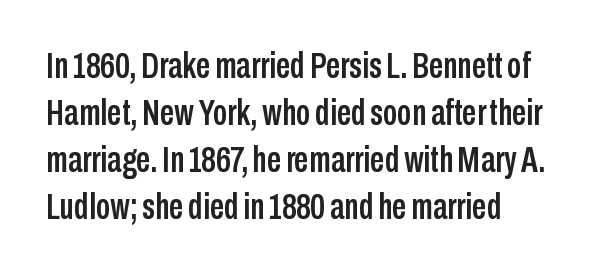
The image shows 36 px condensed sans-serif type, upright; set left-aligned, normal line spacing (1.31x), normal letter spacing, not underlined; low stroke contrast and a medium x-height.
